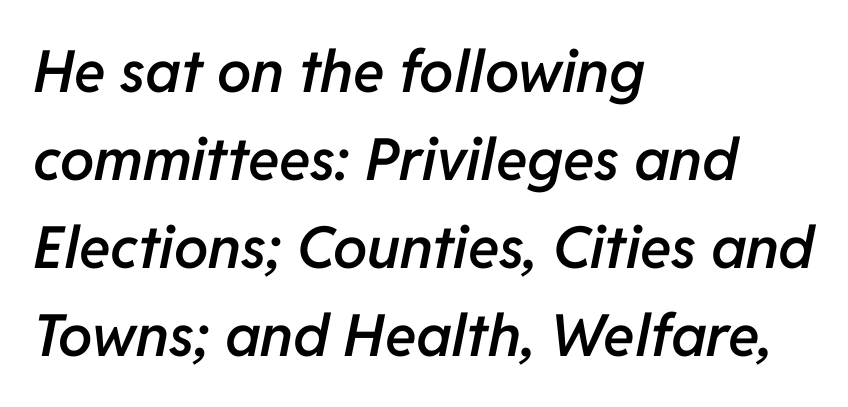
Is this a fixed-width face? No — the glyphs have proportional, varying widths. Quick note: italic. Caption: standard tracking, unaltered. How heavy is the stroke? Medium-heavy — a semibold, shy of bold. Honestly, there is no underline to notice here at all.
